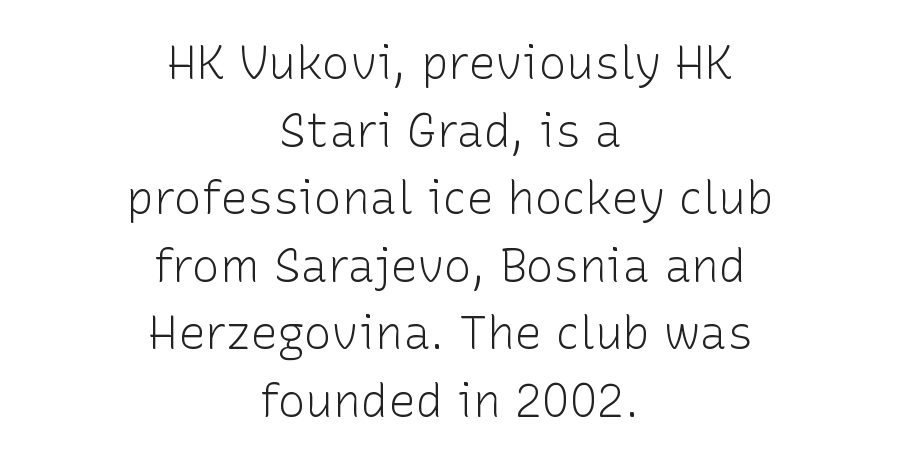
The space beneath each line is pristine and unruled. Glyph-to-glyph distance matches everyday printed text. Looks like regular typesetting: each glyph gets only the width it needs. In terms of leading, this rendering sits right in the middle. Do the letters lean? They stand straight.
